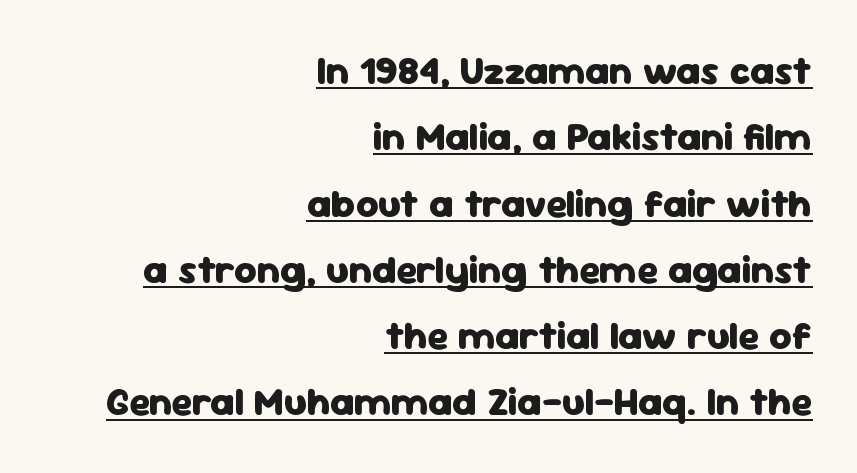
Q: Is the text bold? A: Yes.
Q: Is the text italic (slanted)? A: No, it is upright.
Q: Is the typeface a serif or a sans-serif typeface? A: Sans-serif.
Q: Is the text underlined? A: Yes.
Q: How is the paragraph aligned? A: Right-aligned.
Q: Is the spacing between letters normal or unusually wide? A: Normal.
Q: Is the spacing between lines tight, normal or loose? A: Normal.
Q: Width (condensed, normal, or wide)? A: Normal.
Q: Stroke contrast? A: Low.
Q: x-height? A: Medium.
Q: Monospaced? A: No.
